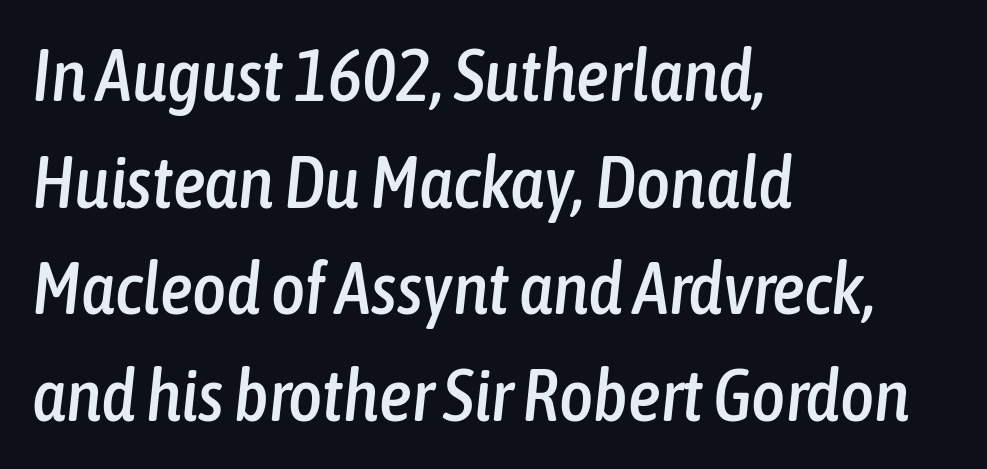
The image shows 73 px condensed type, italic (leaning right); set left-aligned, normal line spacing (1.46x), normal letter spacing, not underlined; low stroke contrast and a medium x-height.
